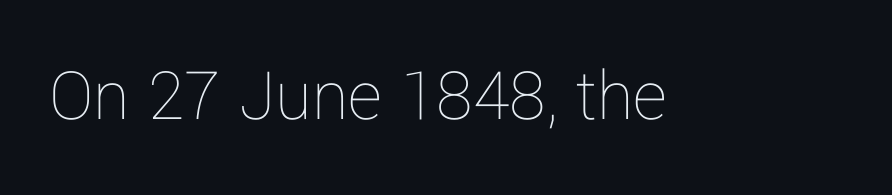
Q: Is the text bold? A: No.
Q: Is the text italic (slanted)? A: No, it is upright.
Q: Is the text underlined? A: No.
Q: Is the spacing between letters normal or unusually wide? A: Normal.
Q: Width (condensed, normal, or wide)? A: Normal.
Q: Stroke contrast? A: Low.
Q: x-height? A: Medium.
Q: Monospaced? A: No.
